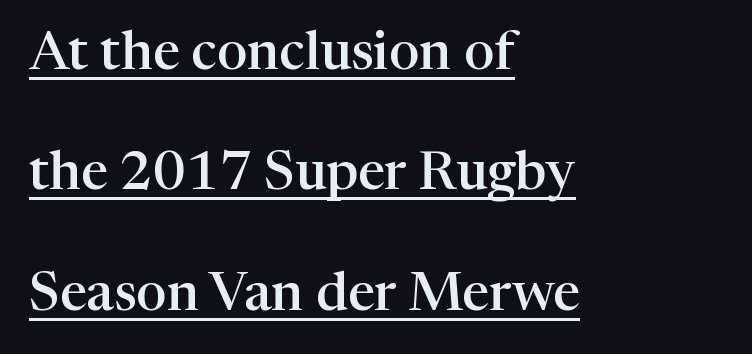
Q: Is the text bold? A: Semi-bold.
Q: Is the text italic (slanted)? A: No, it is upright.
Q: Is the typeface a serif or a sans-serif typeface? A: Serif.
Q: Is the text underlined? A: Yes.
Q: How is the paragraph aligned? A: Left-aligned.
Q: Is the spacing between letters normal or unusually wide? A: Normal.
Q: Is the spacing between lines tight, normal or loose? A: Loose.
Q: Width (condensed, normal, or wide)? A: Normal.
Q: Stroke contrast? A: High.
Q: x-height? A: Medium.
Q: Monospaced? A: No.
